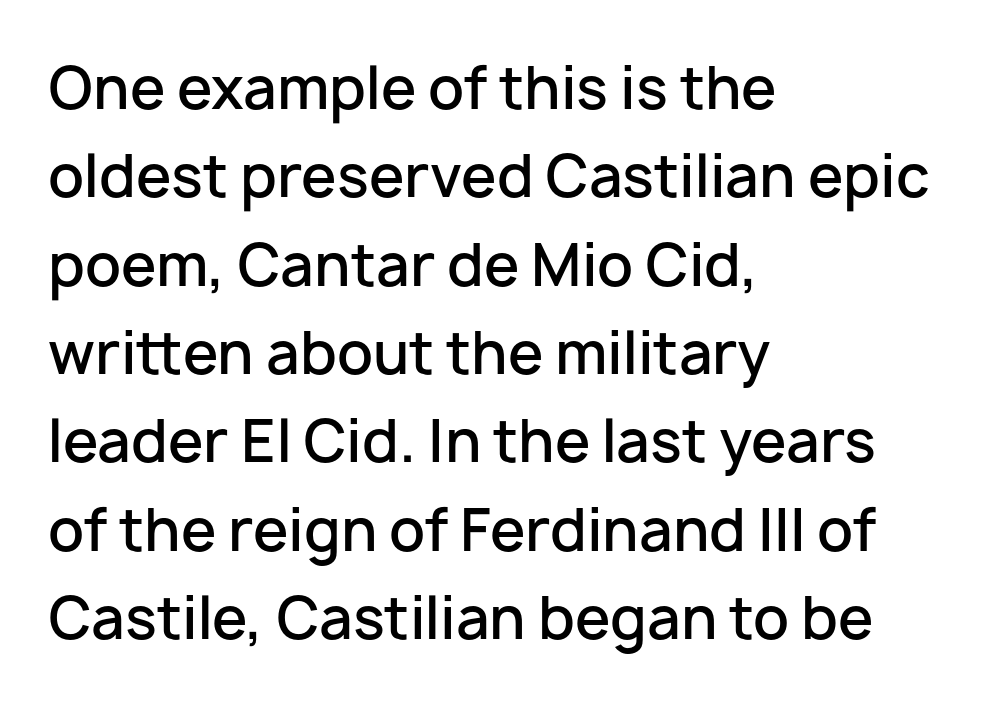
Here the designer chose a conventional face with non-uniform glyph widths. Descenders are the only things crossing below the line. A student would call this left alignment; a typographer would say flush left, rag right. Between one letter and the next there's only the usual sliver of space.
